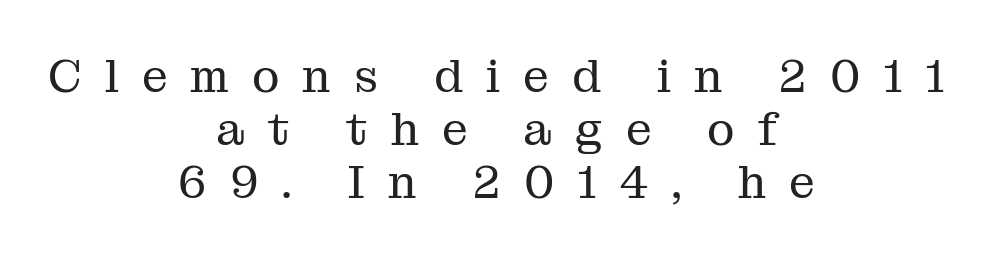
{"serif": "yes", "italic": "no", "bold": "no", "weight": "regular", "width": "normal", "stroke_contrast": "medium", "x_height": "medium", "monospaced": "no", "underline": "no", "align": "center", "line_spacing": "tight", "line_spacing_ratio": 1.15, "letter_spacing": "wide", "letter_spacing_em": 0.5, "glyph_px": 46}
